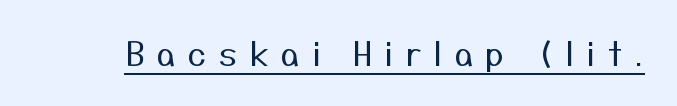
Q: Is the text bold? A: No.
Q: Is the text italic (slanted)? A: No, it is upright.
Q: Is the typeface a serif or a sans-serif typeface? A: Sans-serif.
Q: Is the text underlined? A: Yes.
Q: Is the spacing between letters normal or unusually wide? A: Unusually wide.
Q: Width (condensed, normal, or wide)? A: Normal.
Q: Stroke contrast? A: Medium.
Q: x-height? A: Medium.
Q: Monospaced? A: No.
